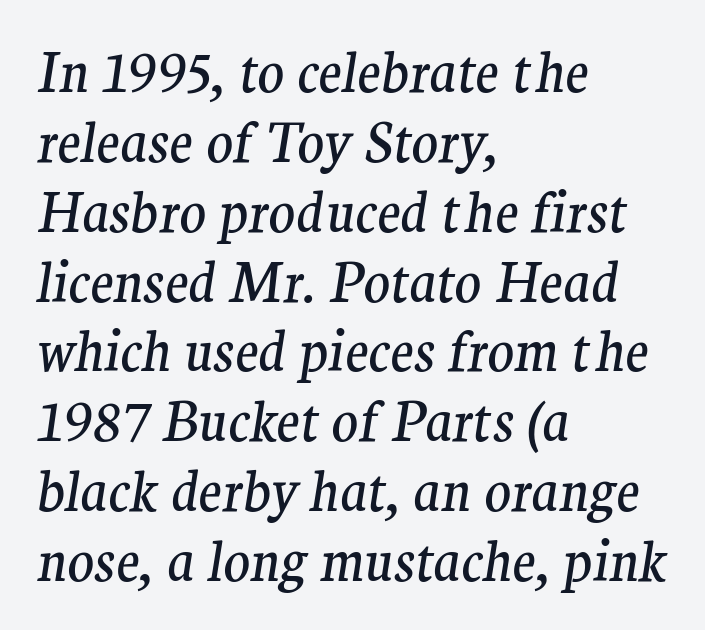
{"serif": "yes", "italic": "yes", "lean": "right", "slant_degrees": 9, "bold": "no", "weight": "regular", "width": "normal", "stroke_contrast": "medium", "x_height": "medium", "monospaced": "no", "underline": "no", "align": "left", "line_spacing": "normal", "line_spacing_ratio": 1.27, "letter_spacing": "normal", "letter_spacing_em": 0.0, "glyph_px": 55}
